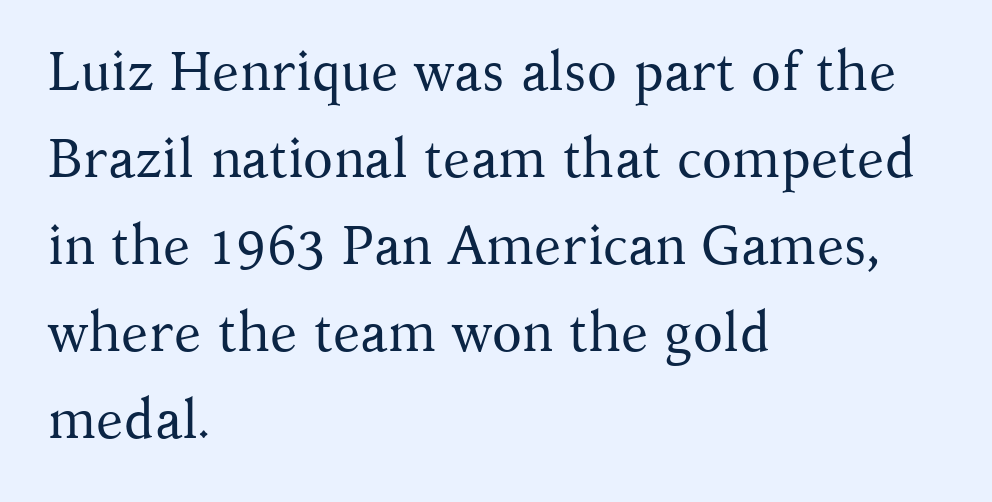
You could call the tracking neutral — neither tight nor loose. No italicization has been applied; the sample stays upright. Where is the straight margin? On the left. Beneath every word, the page is bare. What's the leading like? Ordinary, nothing unusual.
